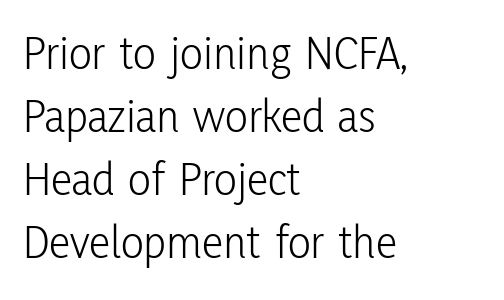
{"serif": "no", "italic": "no", "bold": "no", "weight": "light", "width": "condensed", "stroke_contrast": "low", "x_height": "medium", "monospaced": "no", "underline": "no", "align": "left", "line_spacing": "normal", "line_spacing_ratio": 1.31, "letter_spacing": "normal", "letter_spacing_em": 0.0, "glyph_px": 48}
